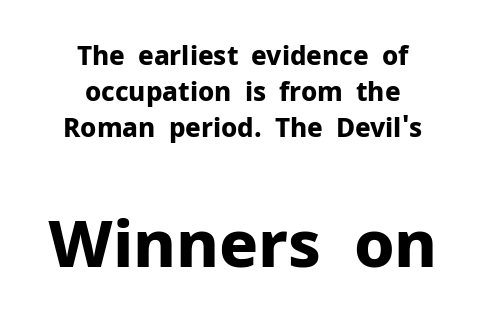
{"serif": "no", "italic": "no", "bold": "yes", "weight": "bold", "width": "normal", "stroke_contrast": "low", "x_height": "medium", "monospaced": "no", "underline": "no", "align": "center", "line_spacing": "normal", "line_spacing_ratio": 1.38, "letter_spacing": "normal", "letter_spacing_em": 0.0, "larger_block": "second", "size_ratio": 2.5, "glyph_px": 65}
